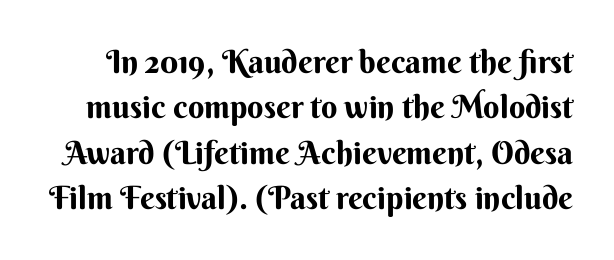
Q: Is the text bold? A: Yes.
Q: Is the text italic (slanted)? A: No, it is upright.
Q: Is the typeface a serif or a sans-serif typeface? A: Sans-serif.
Q: Is the text underlined? A: No.
Q: Is the spacing between letters normal or unusually wide? A: Normal.
Q: Is the spacing between lines tight, normal or loose? A: Normal.
Q: Width (condensed, normal, or wide)? A: Normal.
Q: Stroke contrast? A: Medium.
Q: x-height? A: Small.
Q: Monospaced? A: No.
